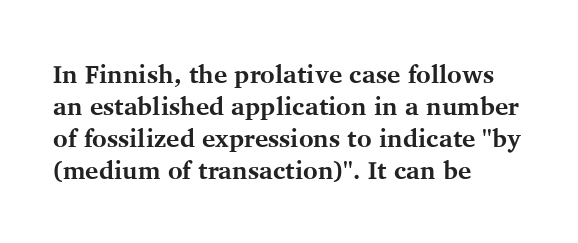
The typesetter chose a ragged-right arrangement here. The line texture is even and compact thanks to regular tracking. Summary of weight: heavy, a full bold. Vertically, the passage feels balanced, rows spaced as you'd expect. In terms of posture, this sample is upright.
